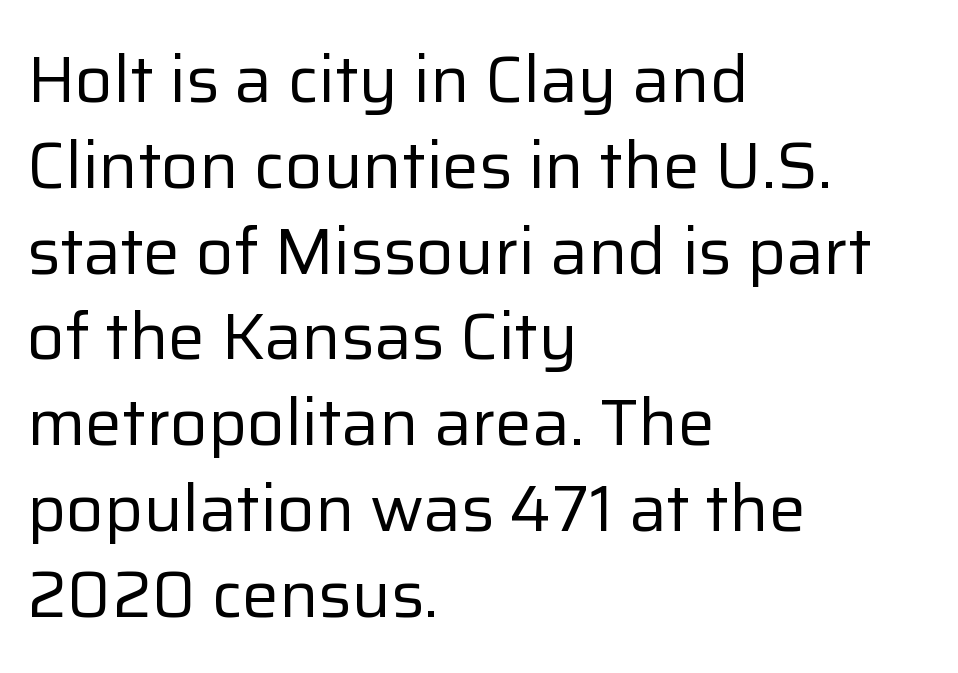
This rendering uses left alignment, leaving the right contour irregular. Rule under the text: the space is simply empty. Each letter keeps its own natural width here, so spacing adapts to shape. Regarding serifs, this sample does without them. A roman cut, with each character standing at attention.
